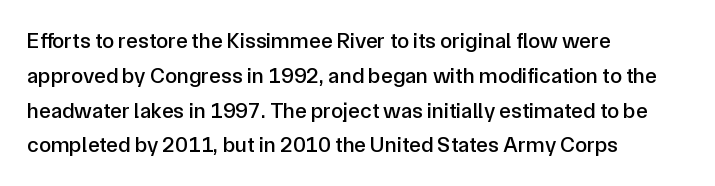
The image shows 22 px text type, upright; set left-aligned, normal line spacing (1.58x), normal letter spacing, not underlined.
